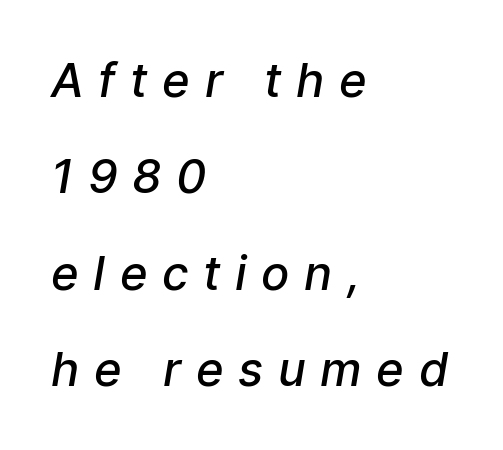
Type without underlining. The leading is generous, giving the passage an open texture. Each letter keeps its own natural width here, so spacing adapts to shape. The tracking jumps out immediately: characters are airy and widely separated.
